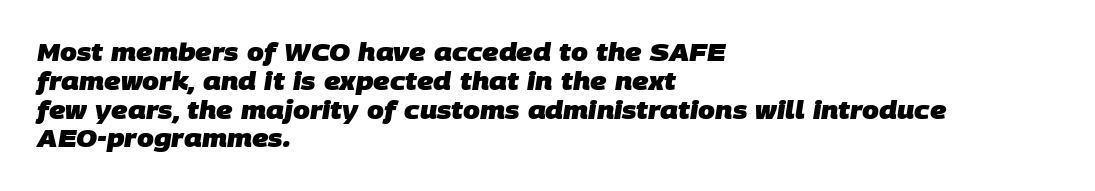
{"bold": "yes", "underline": "no", "align": "left", "line_spacing_ratio": 1.2, "letter_spacing": "normal", "letter_spacing_em": 0.0, "glyph_px": 24}
